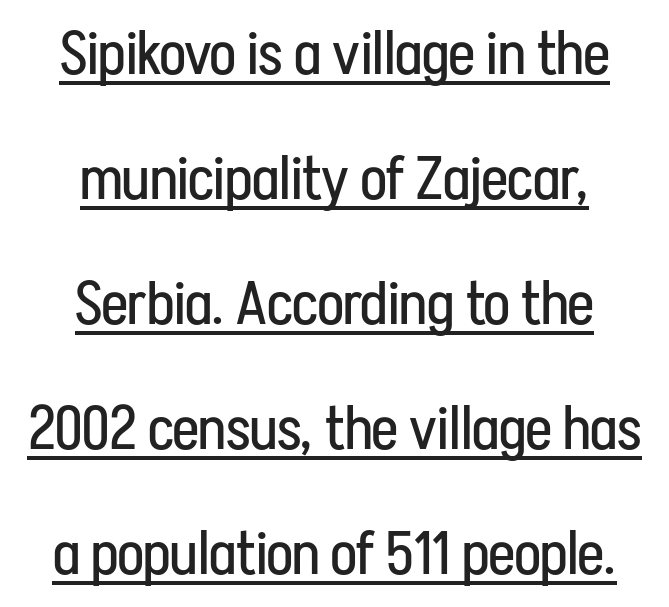
This block would shrink considerably if given ordinary leading; it's expanded now. This sample has the flowing, uneven cadence of proportional lettering. You can see a thin bar hugging the bottom of the glyphs. Ascenders rise straight up at ninety degrees.
